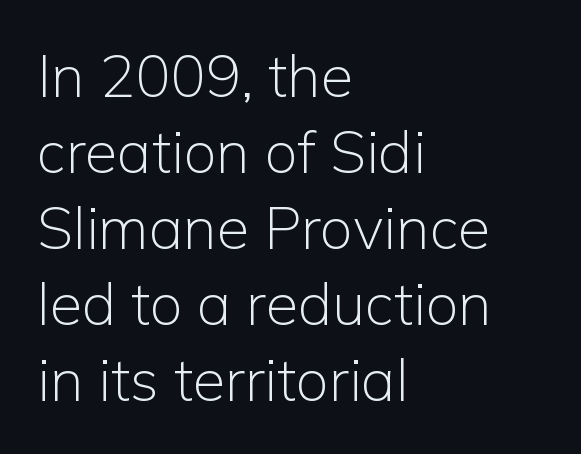
{"serif": "no", "italic": "no", "bold": "no", "weight": "light", "width": "normal", "stroke_contrast": "low", "x_height": "medium", "monospaced": "no", "underline": "no", "align": "left", "line_spacing": "normal", "line_spacing_ratio": 1.29, "letter_spacing": "normal", "letter_spacing_em": 0.0, "glyph_px": 59}
